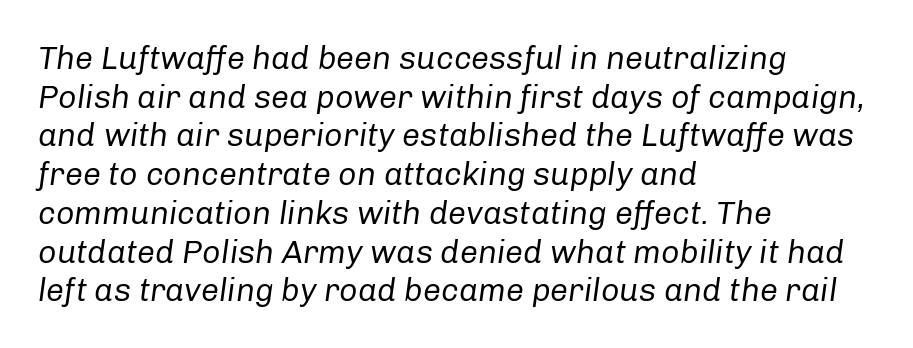
The font sits on the lighter half of the weight spectrum, regular included. Honestly, the letter spacing is just normal — you wouldn't notice it. This sample has the flowing, uneven cadence of proportional lettering. The paragraph shown leans on its left margin. Designer's note — italics engaged. Nobody drew a line under any word here.
